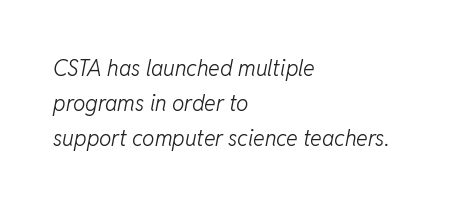
The image shows 22 px text type, italic (leaning right); set left-aligned, normal line spacing (1.6x), normal letter spacing, not underlined.
